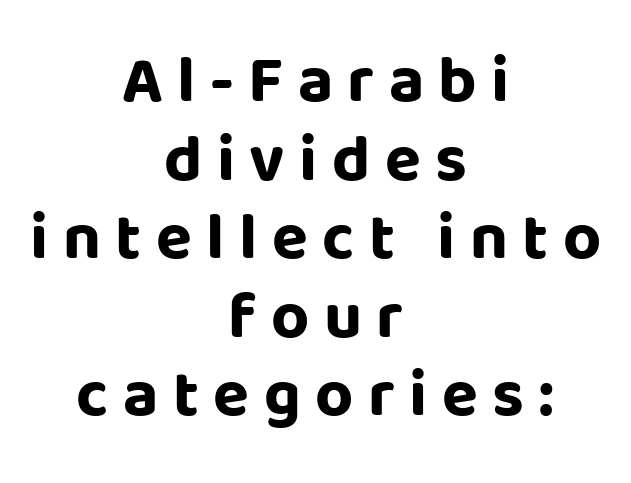
{"serif": "no", "italic": "no", "bold": "yes", "weight": "bold", "width": "normal", "stroke_contrast": "low", "x_height": "large", "monospaced": "no", "underline": "no", "align": "center", "line_spacing_ratio": 1.19, "letter_spacing": "wide", "letter_spacing_em": 0.22, "glyph_px": 66}
